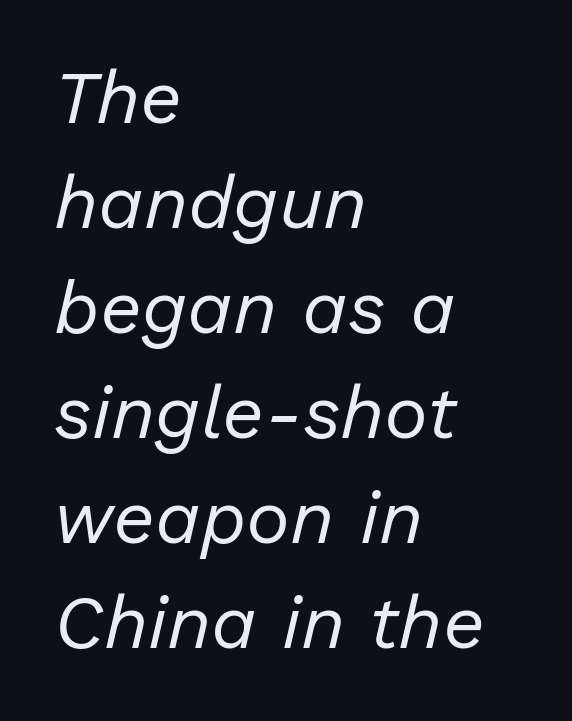
{"italic": "yes", "lean": "right", "slant_degrees": 13, "bold": "no", "weight": "regular", "width": "normal", "stroke_contrast": "low", "x_height": "medium", "monospaced": "no", "underline": "no", "align": "left", "line_spacing": "normal", "line_spacing_ratio": 1.42, "letter_spacing": "normal", "letter_spacing_em": 0.0, "glyph_px": 74}
